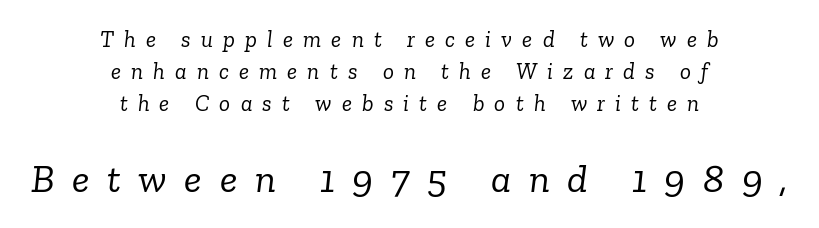
{"serif": "yes", "italic": "yes", "lean": "right", "slant_degrees": 6, "bold": "no", "weight": "light", "width": "normal", "stroke_contrast": "low", "x_height": "medium", "monospaced": "no", "underline": "no", "align": "center", "line_spacing": "normal", "line_spacing_ratio": 1.4, "letter_spacing": "wide", "letter_spacing_em": 0.44, "larger_block": "second", "size_ratio": 1.74, "glyph_px": 40}
